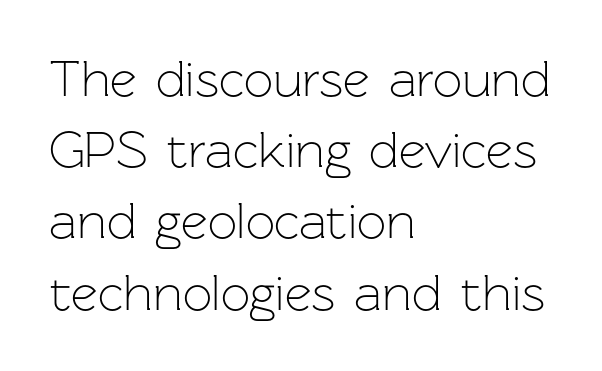
The image shows 52 px light sans-serif type, upright; set left-aligned, normal line spacing (1.37x), normal letter spacing, not underlined; low stroke contrast and a medium x-height.
